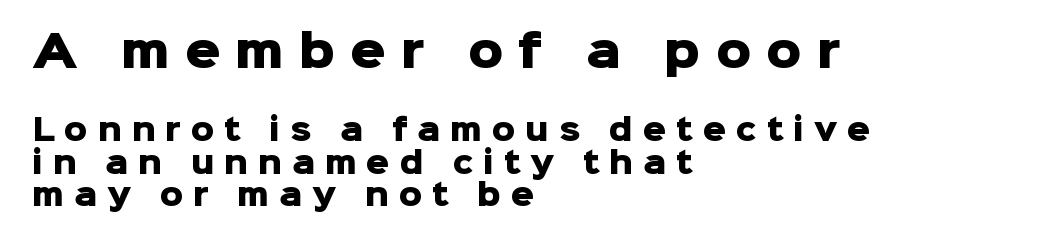
Q: Is the text bold? A: Yes.
Q: Is the text italic (slanted)? A: No, it is upright.
Q: Is the typeface a serif or a sans-serif typeface? A: Sans-serif.
Q: Is the text underlined? A: No.
Q: How is the paragraph aligned? A: Left-aligned.
Q: Is the spacing between letters normal or unusually wide? A: Unusually wide.
Q: Is the spacing between lines tight, normal or loose? A: Tight.
Q: Which block of text is set in a larger size, the first (top) or the second (bottom)? A: The first (top) one.
Q: Width (condensed, normal, or wide)? A: Normal.
Q: Stroke contrast? A: Low.
Q: x-height? A: Medium.
Q: Monospaced? A: No.
